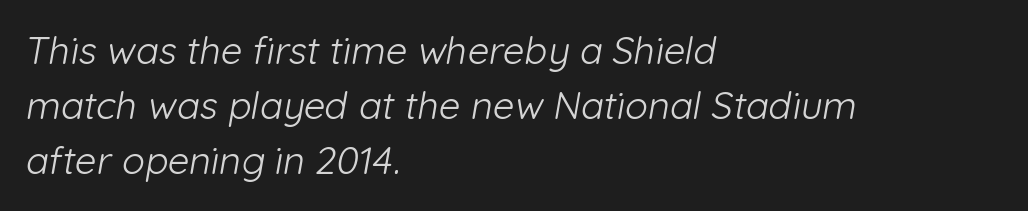
Q: Is the text bold? A: No.
Q: Is the typeface a serif or a sans-serif typeface? A: Sans-serif.
Q: Is the text underlined? A: No.
Q: How is the paragraph aligned? A: Left-aligned.
Q: Is the spacing between letters normal or unusually wide? A: Normal.
Q: Is the spacing between lines tight, normal or loose? A: Normal.
Q: Width (condensed, normal, or wide)? A: Normal.
Q: Stroke contrast? A: Low.
Q: x-height? A: Medium.
Q: Monospaced? A: No.
